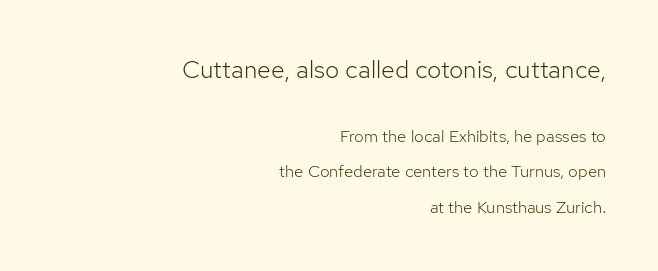
Q: Is the text bold? A: No.
Q: Is the text italic (slanted)? A: No, it is upright.
Q: Is the text underlined? A: No.
Q: How is the paragraph aligned? A: Right-aligned.
Q: Is the spacing between letters normal or unusually wide? A: Normal.
Q: Is the spacing between lines tight, normal or loose? A: Loose.
Q: Which block of text is set in a larger size, the first (top) or the second (bottom)? A: The first (top) one.
